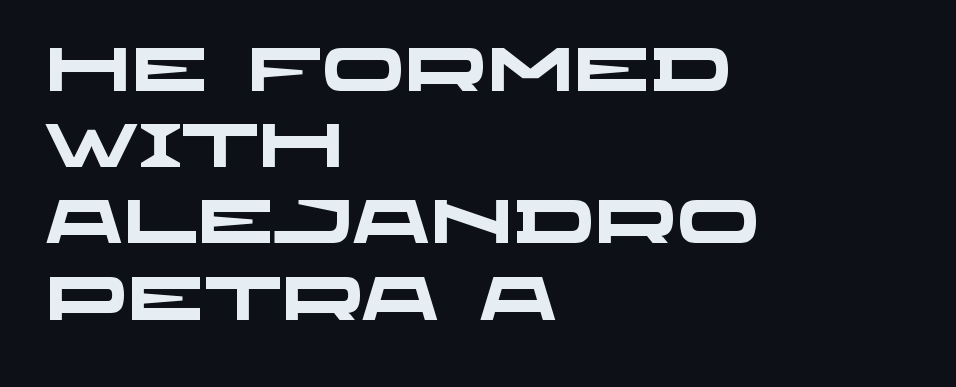
{"serif": "no", "bold": "yes", "weight": "heavy", "width": "wide", "stroke_contrast": "low", "x_height": "large", "monospaced": "no", "underline": "no", "align": "left", "line_spacing": "normal", "line_spacing_ratio": 1.25, "letter_spacing": "normal", "letter_spacing_em": 0.0, "glyph_px": 61}
